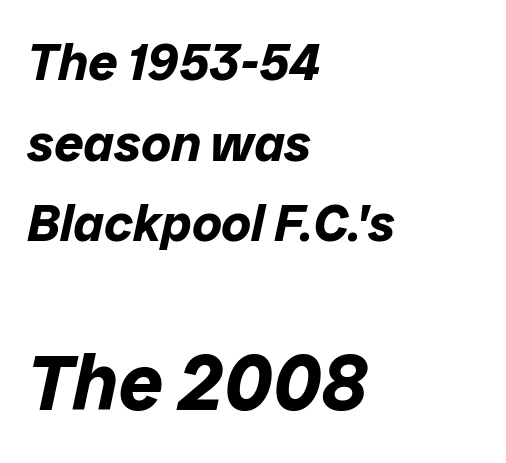
The rendering uses natural spacing where letterforms have individual widths. Top chunk: small. Bottom chunk: large. This rendering uses left alignment, leaving the right contour irregular. Between one letter and the next there's only the usual sliver of space. The glyphs look as if they've been sheared to an angle.
